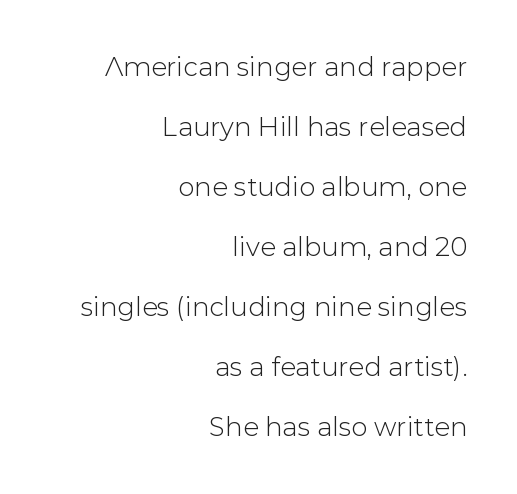
The image shows 26 px text type, upright; set right-aligned, loose line spacing (2.31x), normal letter spacing, not underlined.
